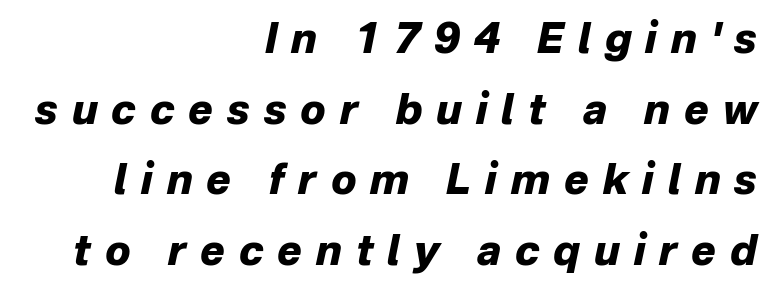
{"italic": "yes", "lean": "right", "slant_degrees": 12, "bold": "yes", "weight": "heavy", "width": "normal", "stroke_contrast": "low", "x_height": "medium", "monospaced": "no", "underline": "no", "align": "right", "line_spacing_ratio": 1.72, "letter_spacing": "wide", "letter_spacing_em": 0.34, "glyph_px": 41}
